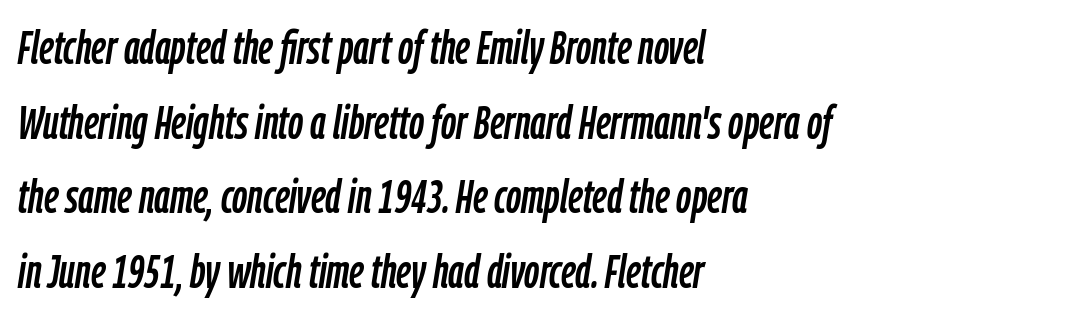
{"italic": "yes", "lean": "right", "slant_degrees": 9, "width": "condensed", "stroke_contrast": "low", "x_height": "medium", "monospaced": "no", "underline": "no", "align": "left", "line_spacing": "normal", "line_spacing_ratio": 1.59, "letter_spacing": "normal", "letter_spacing_em": 0.0, "glyph_px": 47}
